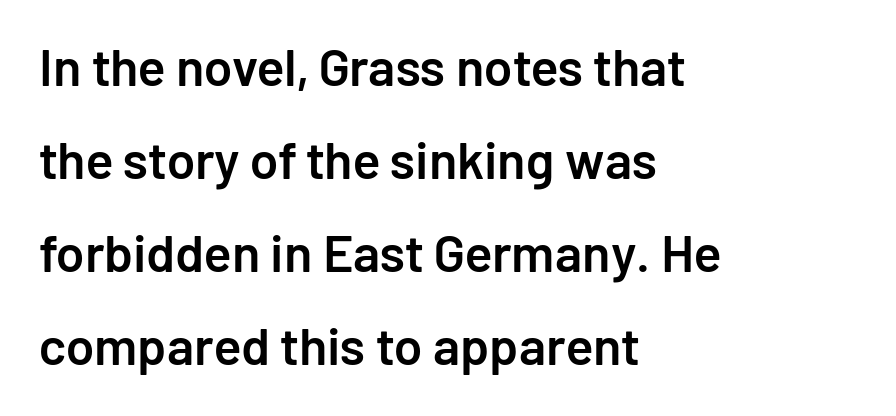
I'd call this a sans setting — the letters go barefoot. Compared with typical body copy, the letter spacing here is the same. A somewhat darkened texture: the type is semibold rather than bold. The glyphs are unaccompanied by any horizontal stroke below them.
